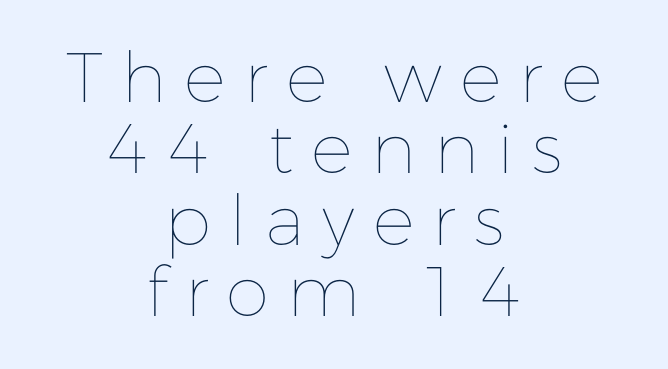
Q: Is the text bold? A: No.
Q: Is the text italic (slanted)? A: No, it is upright.
Q: Is the text underlined? A: No.
Q: How is the paragraph aligned? A: Centered.
Q: Is the spacing between letters normal or unusually wide? A: Unusually wide.
Q: Is the spacing between lines tight, normal or loose? A: Tight.
Q: Width (condensed, normal, or wide)? A: Normal.
Q: Stroke contrast? A: Low.
Q: x-height? A: Medium.
Q: Monospaced? A: No.
